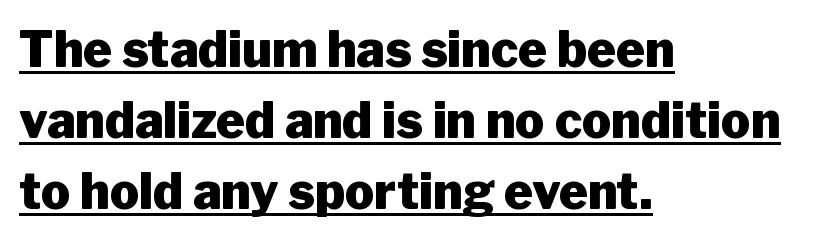
Compared with typical paragraphs, the rows here are spaced about the same. Underlining? Definitely there. Strong, thick strokes mark this as bold type. Look at the bottom of the vertical strokes: they stop flat, with no serifs. The letterforms sit shoulder to shoulder at normal distance. Tall strokes in this sample are plumb rather than angled.
